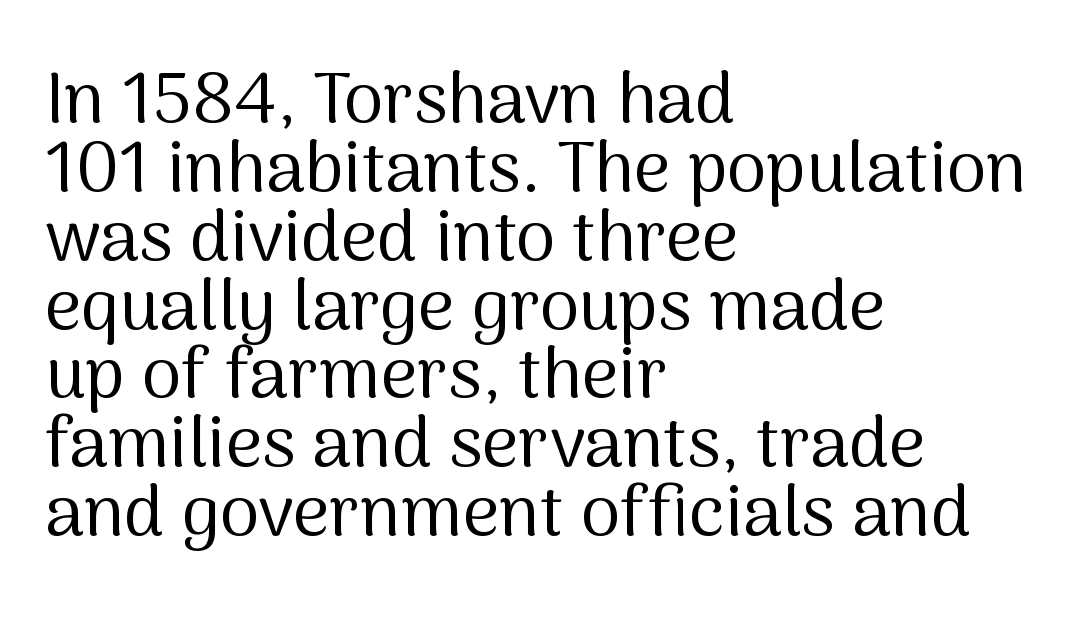
Q: Is the text bold? A: No.
Q: Is the text italic (slanted)? A: No, it is upright.
Q: Is the typeface a serif or a sans-serif typeface? A: Sans-serif.
Q: Is the text underlined? A: No.
Q: How is the paragraph aligned? A: Left-aligned.
Q: Is the spacing between letters normal or unusually wide? A: Normal.
Q: Is the spacing between lines tight, normal or loose? A: Tight.
Q: Width (condensed, normal, or wide)? A: Normal.
Q: Stroke contrast? A: Medium.
Q: x-height? A: Medium.
Q: Monospaced? A: No.
